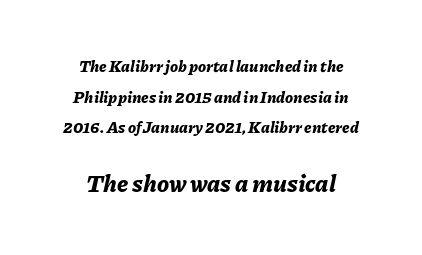
On the weight axis this lands at bold, roughly 700. Tracking value appears to be zero — textbook default spacing. In terms of posture, this sample is oblique. The vertical gap from one line to the next is large.
